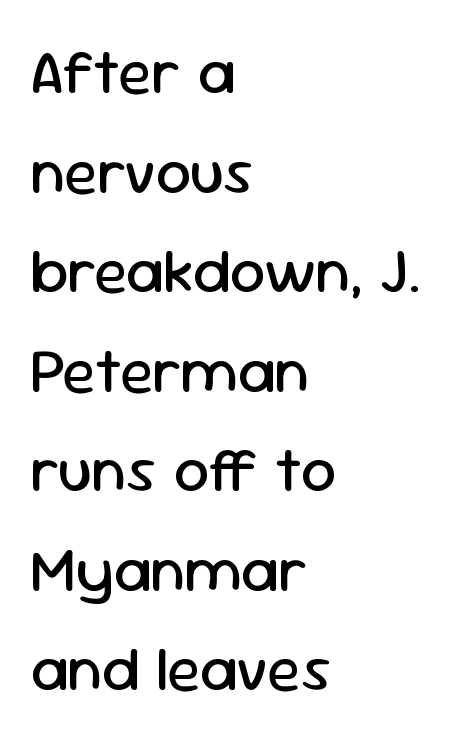
This rendering leaves character spacing at its baseline value. This sample has the flowing, uneven cadence of proportional lettering. Italic: no, the glyphs are upright roman. This sample is left-justified, so line endings fall wherever the words run out. Leading: standard. On a weight scale, this lands at 450 or below.
